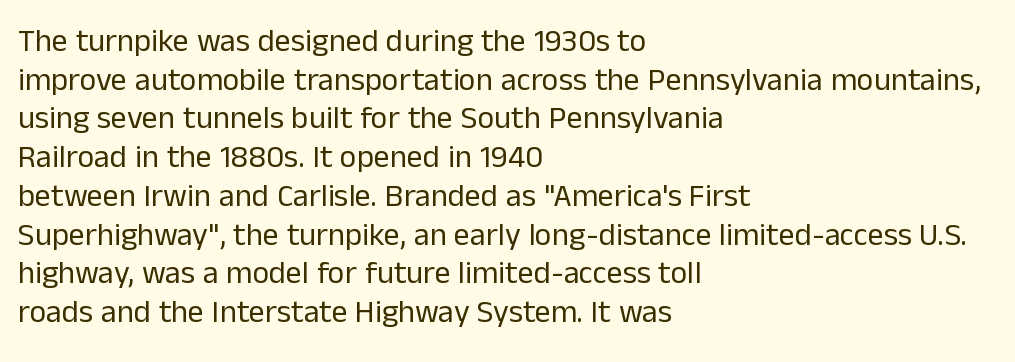
{"serif": "no", "italic": "no", "bold": "no", "weight": "regular", "width": "normal", "stroke_contrast": "low", "x_height": "medium", "monospaced": "no", "underline": "no", "align": "left", "line_spacing_ratio": 1.21, "letter_spacing": "normal", "letter_spacing_em": 0.0, "glyph_px": 32}
